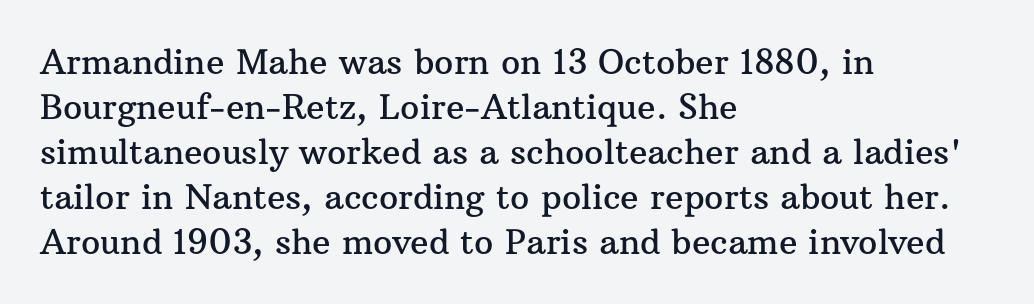
Q: Is the text italic (slanted)? A: No, it is upright.
Q: Is the typeface a serif or a sans-serif typeface? A: Serif.
Q: Is the text underlined? A: No.
Q: How is the paragraph aligned? A: Left-aligned.
Q: Is the spacing between letters normal or unusually wide? A: Normal.
Q: Is the spacing between lines tight, normal or loose? A: Normal.
Q: Width (condensed, normal, or wide)? A: Normal.
Q: Stroke contrast? A: Medium.
Q: x-height? A: Medium.
Q: Monospaced? A: No.
